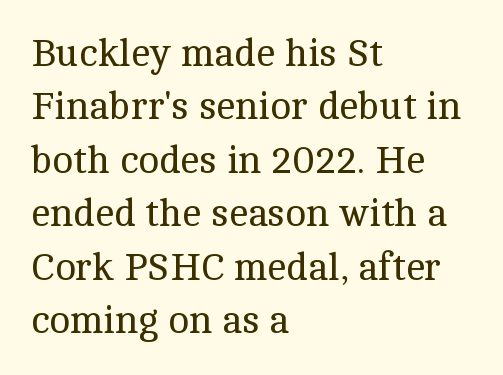
Q: Is the text bold? A: No.
Q: Is the text italic (slanted)? A: No, it is upright.
Q: Is the typeface a serif or a sans-serif typeface? A: Serif.
Q: Is the text underlined? A: No.
Q: How is the paragraph aligned? A: Left-aligned.
Q: Is the spacing between letters normal or unusually wide? A: Normal.
Q: Is the spacing between lines tight, normal or loose? A: Normal.
Q: Width (condensed, normal, or wide)? A: Normal.
Q: x-height? A: Medium.
Q: Monospaced? A: No.
